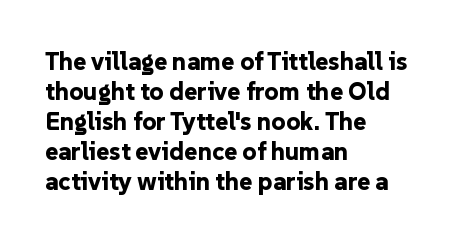
{"italic": "no", "bold": "yes", "underline": "no", "align": "left", "line_spacing_ratio": 1.2, "letter_spacing": "normal", "letter_spacing_em": 0.0, "glyph_px": 25}
